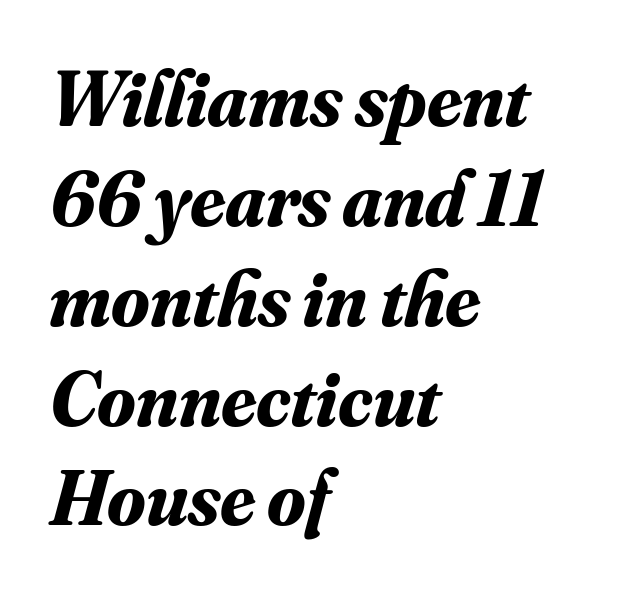
The passage shown is typeset with a serif family. Slant detected: the letters are inclined. The rendering anchors every line to the left-hand side. Compared with typical body copy, the letter spacing here is the same. Is the type bold? Yes — the strokes are clearly thick and heavy. The rendering uses natural spacing where letterforms have individual widths.
